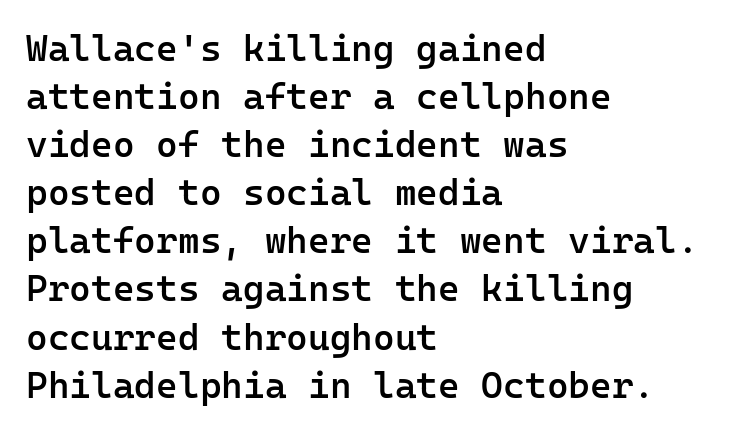
The image shows 37 px semibold sans-serif type, upright, monospaced; set left-aligned, normal line spacing (1.3x), normal letter spacing, not underlined; low stroke contrast and a medium x-height.
